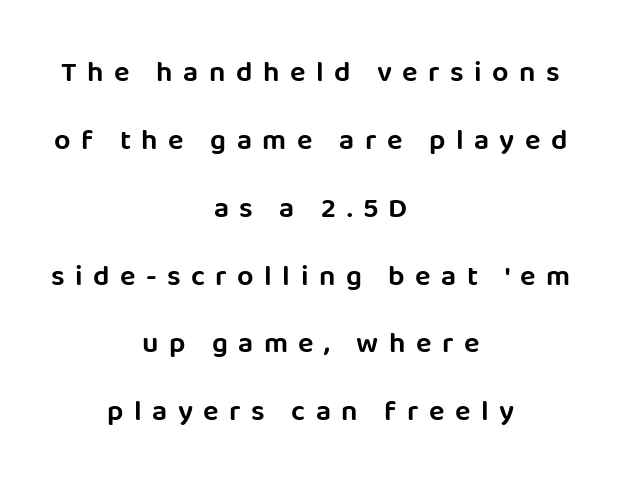
{"serif": "no", "italic": "no", "width": "normal", "stroke_contrast": "low", "x_height": "large", "monospaced": "no", "underline": "no", "align": "center", "line_spacing": "loose", "line_spacing_ratio": 2.34, "letter_spacing": "wide", "letter_spacing_em": 0.36, "glyph_px": 29}
